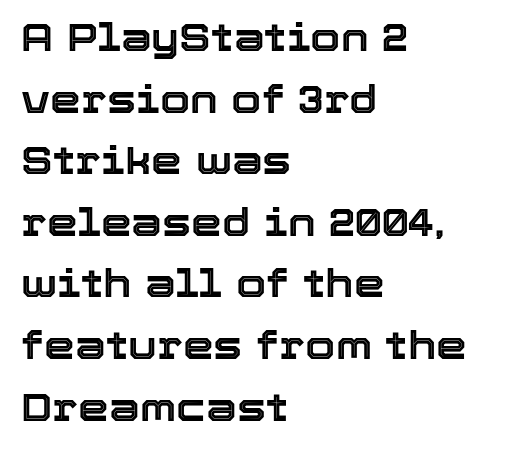
Q: Is the text italic (slanted)? A: No, it is upright.
Q: Is the text underlined? A: No.
Q: How is the paragraph aligned? A: Left-aligned.
Q: Is the spacing between letters normal or unusually wide? A: Normal.
Q: Is the spacing between lines tight, normal or loose? A: Normal.
Q: Width (condensed, normal, or wide)? A: Normal.
Q: x-height? A: Medium.
Q: Monospaced? A: No.
